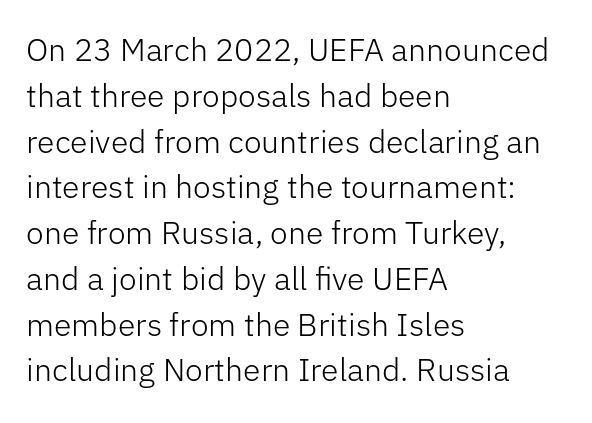
Q: Is the text bold? A: No.
Q: Is the text italic (slanted)? A: No, it is upright.
Q: Is the typeface a serif or a sans-serif typeface? A: Sans-serif.
Q: Is the text underlined? A: No.
Q: How is the paragraph aligned? A: Left-aligned.
Q: Is the spacing between letters normal or unusually wide? A: Normal.
Q: Is the spacing between lines tight, normal or loose? A: Normal.
Q: Width (condensed, normal, or wide)? A: Normal.
Q: Stroke contrast? A: Low.
Q: x-height? A: Medium.
Q: Monospaced? A: No.
